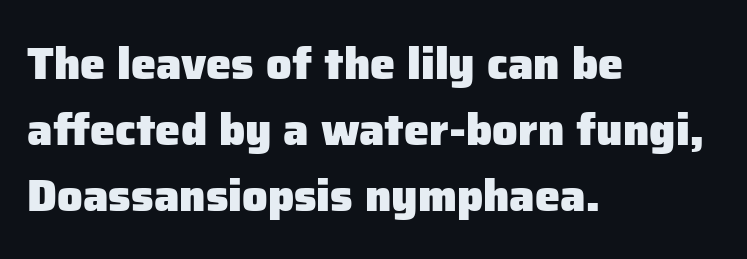
{"serif": "no", "italic": "no", "bold": "yes", "weight": "heavy", "width": "normal", "stroke_contrast": "low", "x_height": "medium", "monospaced": "no", "underline": "no", "align": "left", "line_spacing": "normal", "line_spacing_ratio": 1.47, "letter_spacing": "normal", "letter_spacing_em": 0.0, "glyph_px": 45}
